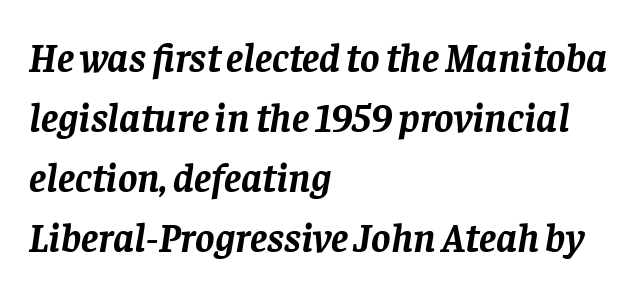
The image shows 41 px semibold serif type, italic (leaning right); set left-aligned, normal line spacing (1.46x), normal letter spacing, not underlined; low stroke contrast and a large x-height.
